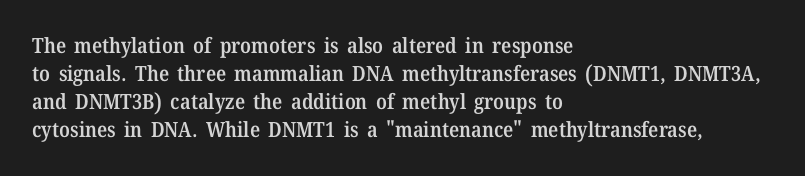
The image shows 21 px text type, upright; set left-aligned, normal line spacing (1.33x), normal letter spacing, not underlined.
